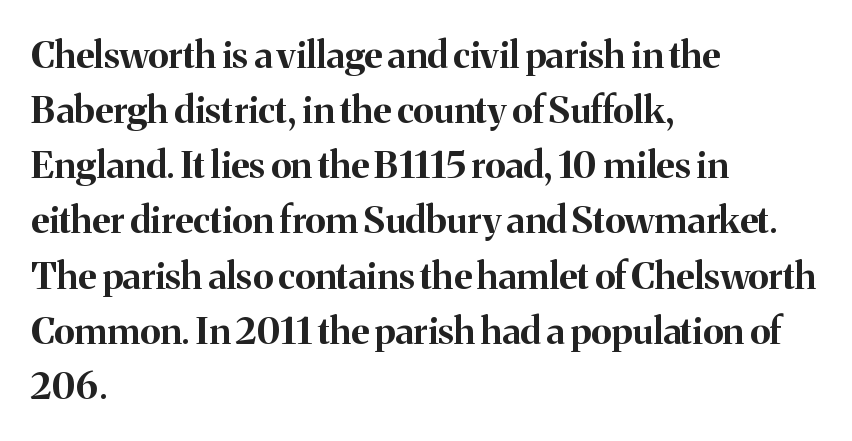
The image shows 37 px bold serif type, upright; set left-aligned, normal line spacing (1.49x), normal letter spacing, not underlined; medium stroke contrast and a medium x-height.
